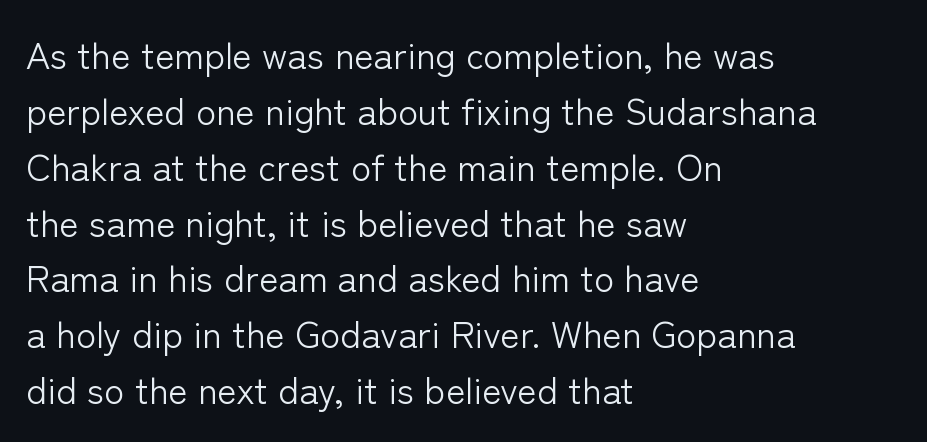
Q: Is the text bold? A: No.
Q: Is the text italic (slanted)? A: No, it is upright.
Q: Is the typeface a serif or a sans-serif typeface? A: Sans-serif.
Q: Is the text underlined? A: No.
Q: How is the paragraph aligned? A: Left-aligned.
Q: Is the spacing between letters normal or unusually wide? A: Normal.
Q: Is the spacing between lines tight, normal or loose? A: Normal.
Q: Width (condensed, normal, or wide)? A: Normal.
Q: Stroke contrast? A: Low.
Q: x-height? A: Medium.
Q: Monospaced? A: No.
